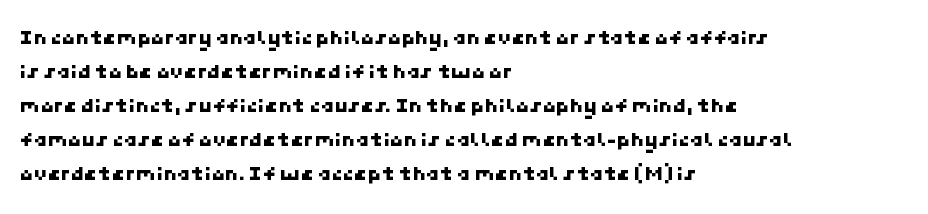
The image shows 22 px text type; set left-aligned, normal line spacing (1.55x), normal letter spacing, not underlined.
